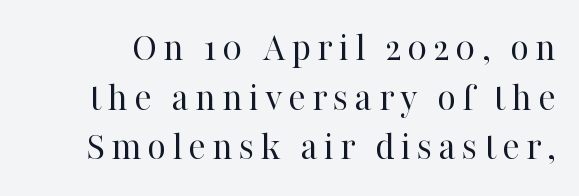
{"serif": "yes", "italic": "no", "bold": "no", "weight": "regular", "width": "normal", "stroke_contrast": "high", "x_height": "medium", "monospaced": "no", "underline": "no", "line_spacing_ratio": 1.21, "glyph_px": 41}
